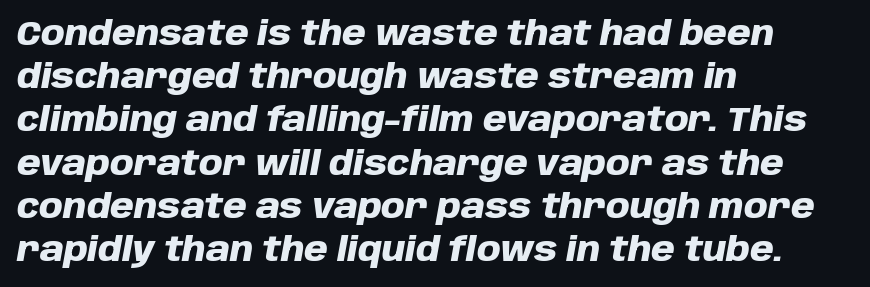
{"italic": "yes", "lean": "right", "slant_degrees": 10, "bold": "yes", "weight": "heavy", "width": "normal", "stroke_contrast": "low", "x_height": "large", "monospaced": "no", "underline": "no", "align": "left", "line_spacing": "normal", "line_spacing_ratio": 1.27, "letter_spacing": "normal", "letter_spacing_em": 0.0, "glyph_px": 34}
